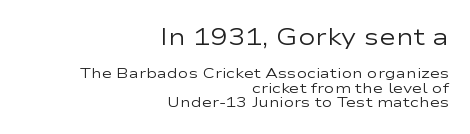
Q: Is the text bold? A: No.
Q: Is the text italic (slanted)? A: No, it is upright.
Q: Is the text underlined? A: No.
Q: How is the paragraph aligned? A: Right-aligned.
Q: Is the spacing between letters normal or unusually wide? A: Normal.
Q: Is the spacing between lines tight, normal or loose? A: Tight.
Q: Which block of text is set in a larger size, the first (top) or the second (bottom)? A: The first (top) one.
